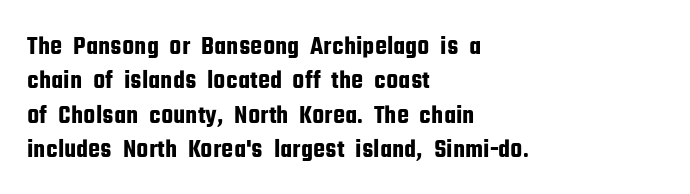
The image shows 27 px text type, upright; set left-aligned, normal line spacing (1.27x), normal letter spacing, not underlined.
